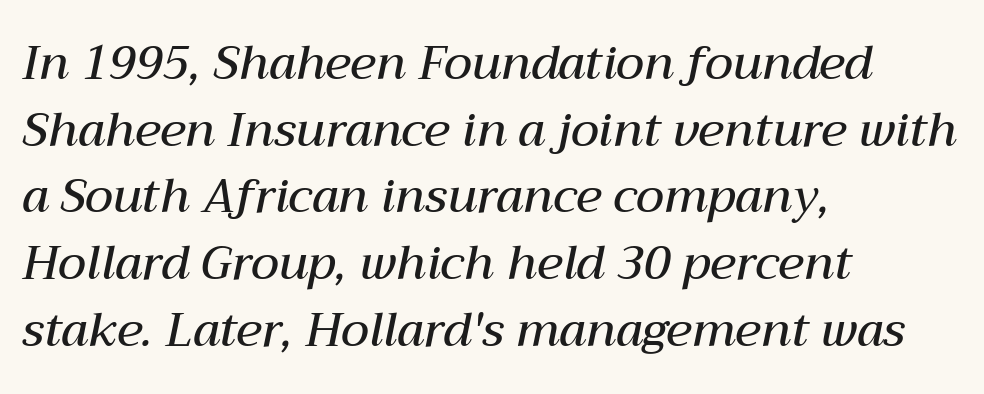
This sample is left-justified, so line endings fall wherever the words run out. Decoration check: the copy has no underline. The whole block is typeset with a tilt. No extra tracking has been applied to these lines. Line spacing here is normal.
